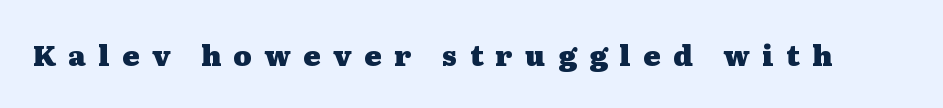
Little horizontal feet cap the strokes, marking this as serif type. Compared with typical body copy, the letter spacing here is much looser. Note the varied advance widths — an 'i' is clearly narrower than an 'm'. The area under the type is left untouched. The sample has been set heavy, in full bold.
